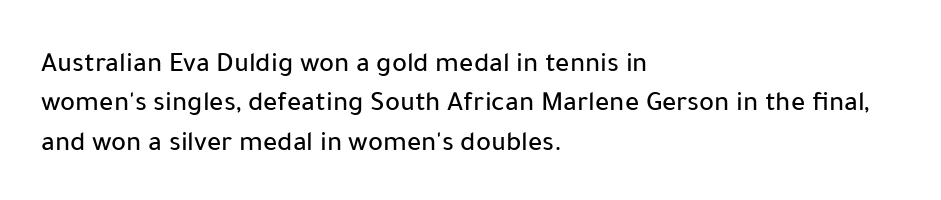
The line texture is even and compact thanks to regular tracking. Note the varied advance widths — an 'i' is clearly narrower than an 'm'. The foot of each line stays bare and open. Serifs: no, the terminals of the letterforms are clean. Compared with typical paragraphs, the rows here are spaced about the same.
